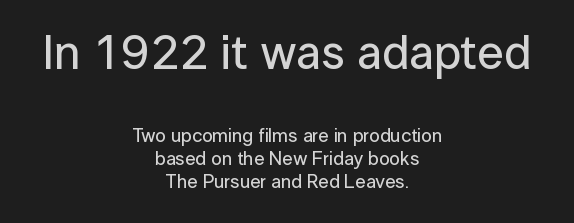
The image shows 48 px sans-serif type, upright; set centered, line spacing 1.21x, normal letter spacing, not underlined; the first (top) block is 2.53x larger; low stroke contrast and a medium x-height.
